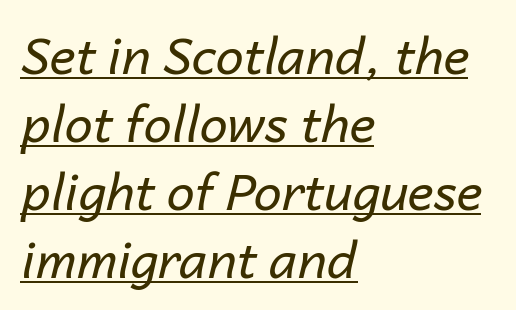
The image shows 50 px regular-weight type, italic (leaning right); set left-aligned, normal line spacing (1.36x), normal letter spacing, underlined; low stroke contrast and a medium x-height.
